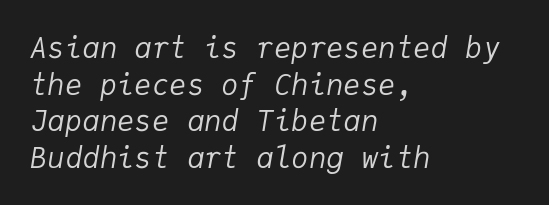
{"italic": "yes", "lean": "right", "slant_degrees": 9, "bold": "no", "weight": "regular", "width": "normal", "stroke_contrast": "low", "x_height": "medium", "monospaced": "yes", "underline": "no", "align": "left", "line_spacing": "normal", "line_spacing_ratio": 1.26, "letter_spacing": "normal", "letter_spacing_em": 0.0, "glyph_px": 29}
